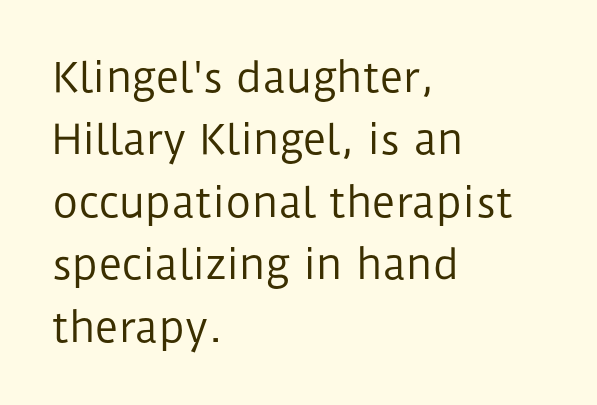
Q: Is the text bold? A: No.
Q: Is the text italic (slanted)? A: No, it is upright.
Q: Is the typeface a serif or a sans-serif typeface? A: Sans-serif.
Q: Is the text underlined? A: No.
Q: How is the paragraph aligned? A: Left-aligned.
Q: Is the spacing between letters normal or unusually wide? A: Normal.
Q: Is the spacing between lines tight, normal or loose? A: Normal.
Q: Width (condensed, normal, or wide)? A: Normal.
Q: Stroke contrast? A: Low.
Q: x-height? A: Medium.
Q: Monospaced? A: No.
